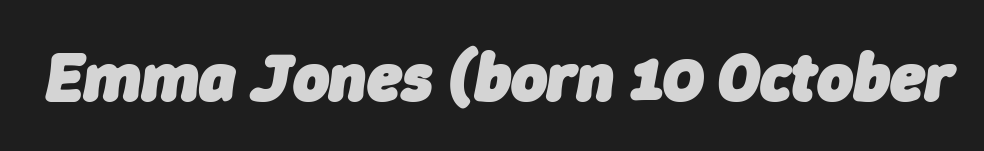
Q: Is the text bold? A: Yes.
Q: Is the text italic (slanted)? A: Yes, it leans right by about 9 degrees.
Q: Is the text underlined? A: No.
Q: Is the spacing between letters normal or unusually wide? A: Normal.
Q: Width (condensed, normal, or wide)? A: Normal.
Q: Stroke contrast? A: Low.
Q: x-height? A: Medium.
Q: Monospaced? A: No.
